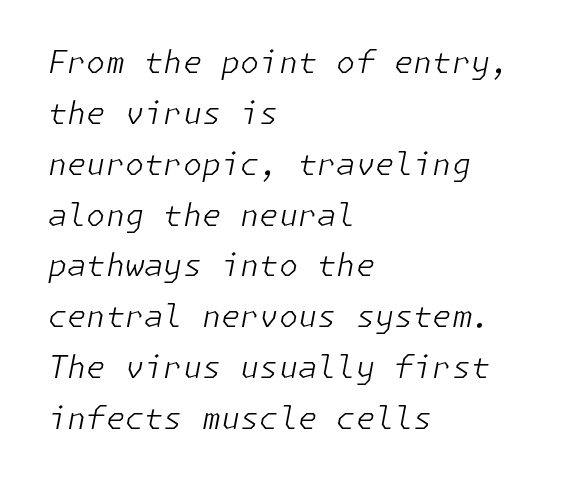
Leading matches the norm, producing a regular column. Clear beneath every line of the passage. Designer's note — italics engaged. No heavy texture on the line: the type isn't bold. The rendering keeps characters at their native spacing.
